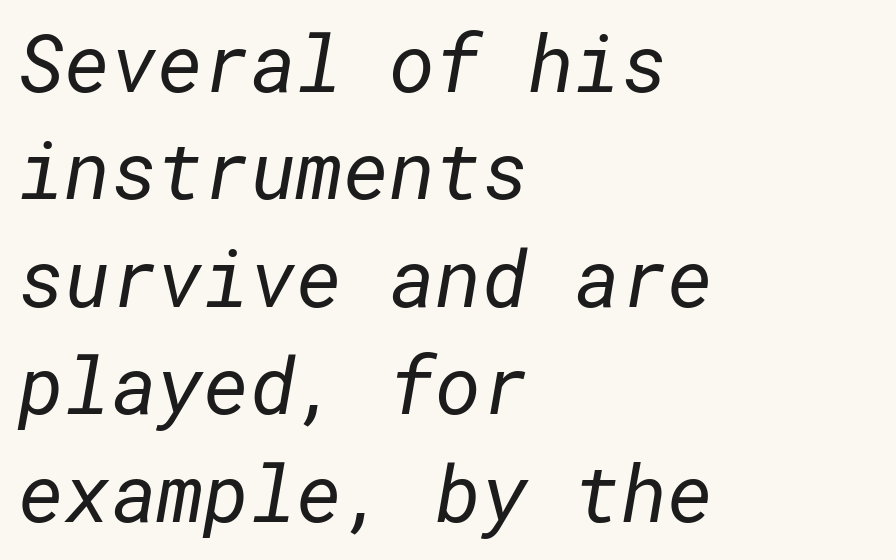
The image shows 79 px regular-weight sans-serif type; set left-aligned, normal line spacing (1.36x), normal letter spacing, not underlined; low stroke contrast and a medium x-height.
